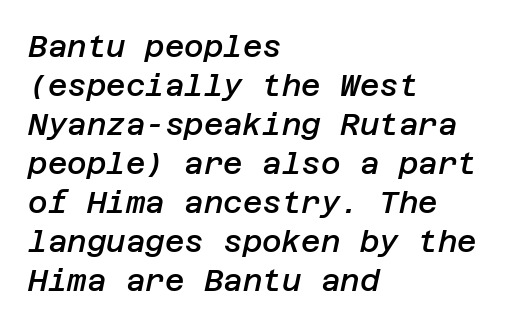
Q: Is the text bold? A: Semi-bold.
Q: Is the text italic (slanted)? A: Yes, it leans right by about 12 degrees.
Q: Is the text underlined? A: No.
Q: How is the paragraph aligned? A: Left-aligned.
Q: Is the spacing between letters normal or unusually wide? A: Normal.
Q: Is the spacing between lines tight, normal or loose? A: Normal.
Q: Width (condensed, normal, or wide)? A: Normal.
Q: Stroke contrast? A: Low.
Q: x-height? A: Large.
